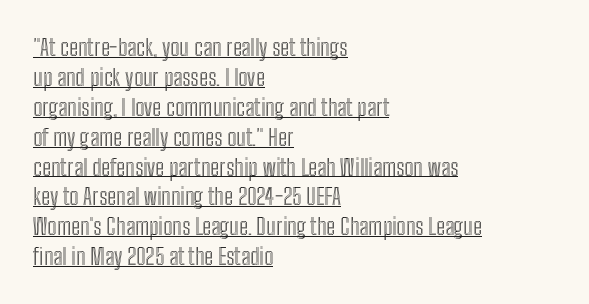
{"italic": "no", "underline": "yes", "align": "left", "line_spacing": "normal", "line_spacing_ratio": 1.3, "letter_spacing": "normal", "letter_spacing_em": 0.0, "glyph_px": 23}
